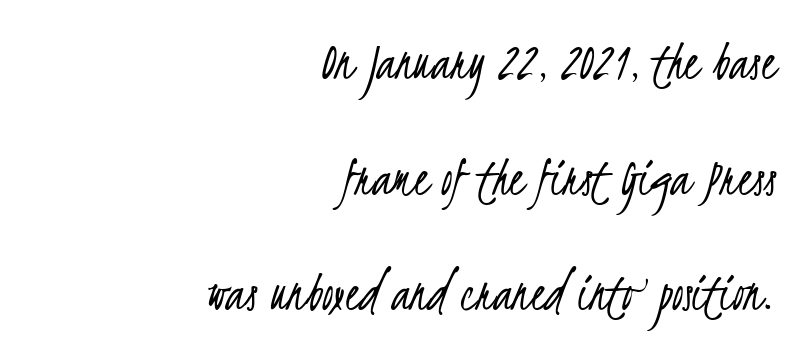
{"serif": "no", "bold": "no", "weight": "light", "width": "condensed", "stroke_contrast": "low", "x_height": "small", "monospaced": "no", "underline": "no", "align": "right", "line_spacing": "loose", "line_spacing_ratio": 2.03, "letter_spacing": "normal", "letter_spacing_em": 0.0, "glyph_px": 57}
